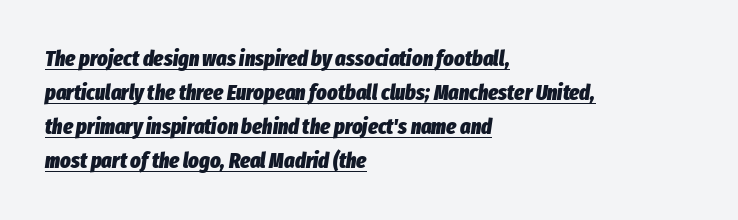
{"italic": "yes", "lean": "right", "slant_degrees": 8, "bold": "yes", "underline": "yes", "align": "left", "line_spacing": "normal", "line_spacing_ratio": 1.55, "letter_spacing": "normal", "letter_spacing_em": 0.0, "glyph_px": 22}
